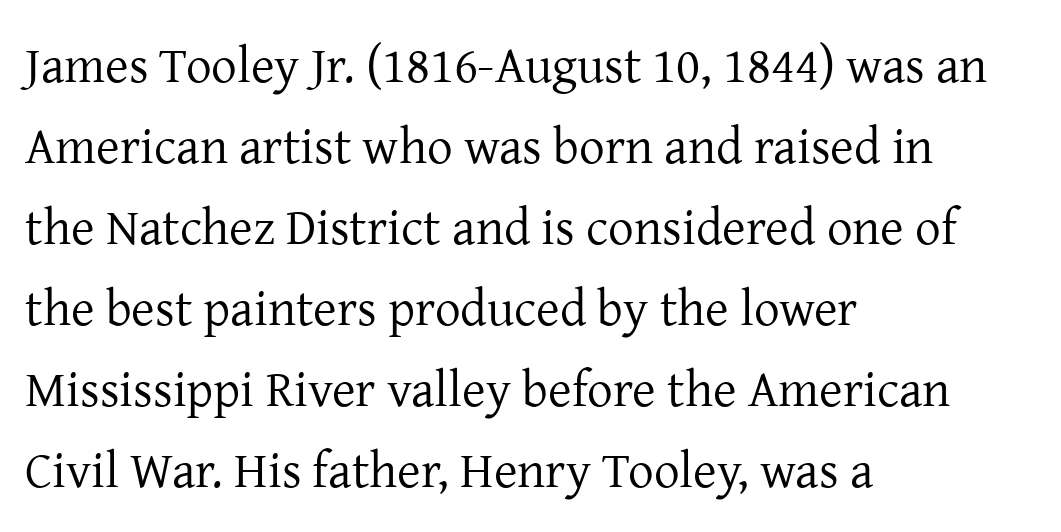
The image shows 51 px regular-weight serif type, upright; set left-aligned, normal line spacing (1.59x), normal letter spacing, not underlined; low stroke contrast and a medium x-height.
